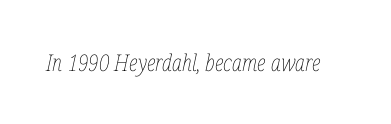
Each stroke keeps to a modest, everyday thickness or less. In terms of posture, this sample is oblique. Honestly, there is no underline to notice here at all. The horizontal fit of the characters is conventional and even.
